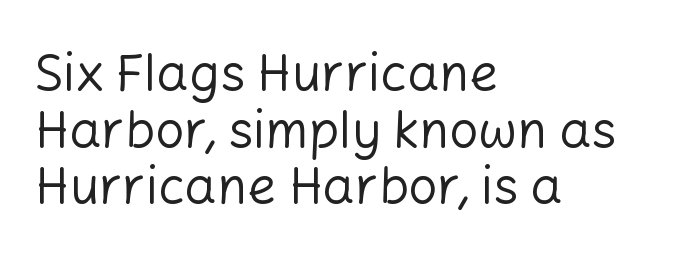
{"serif": "no", "italic": "no", "bold": "no", "weight": "regular", "width": "normal", "stroke_contrast": "low", "x_height": "medium", "monospaced": "no", "underline": "no", "align": "left", "line_spacing": "tight", "line_spacing_ratio": 1.11, "letter_spacing": "normal", "letter_spacing_em": 0.0, "glyph_px": 51}
